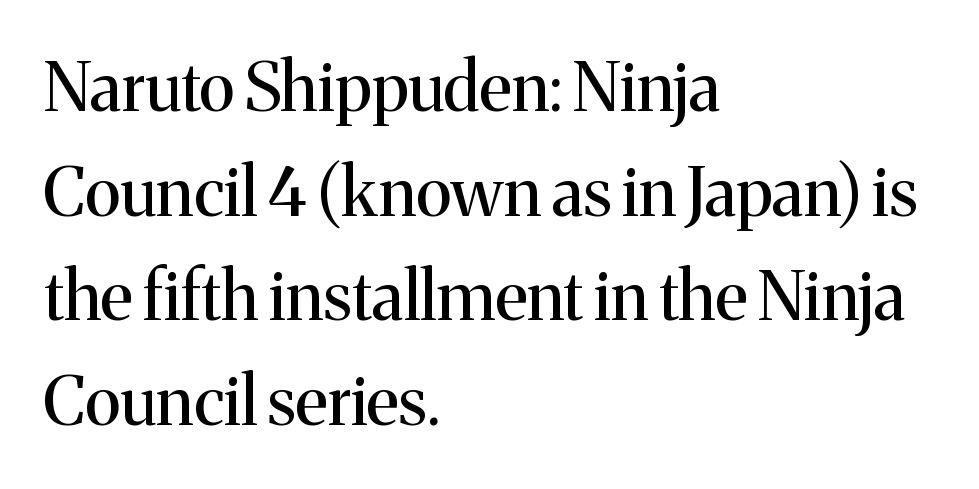
Q: Is the text bold? A: No.
Q: Is the text italic (slanted)? A: No, it is upright.
Q: Is the typeface a serif or a sans-serif typeface? A: Serif.
Q: Is the text underlined? A: No.
Q: How is the paragraph aligned? A: Left-aligned.
Q: Is the spacing between letters normal or unusually wide? A: Normal.
Q: Is the spacing between lines tight, normal or loose? A: Normal.
Q: Width (condensed, normal, or wide)? A: Normal.
Q: Stroke contrast? A: Medium.
Q: x-height? A: Medium.
Q: Monospaced? A: No.
